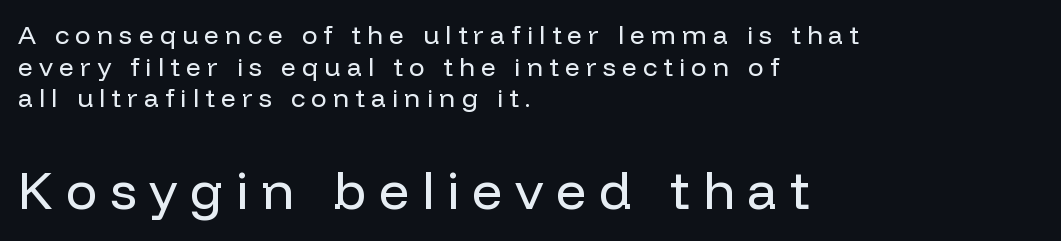
The image shows 53 px regular-weight sans-serif type, upright; set left-aligned, line spacing 1.22x, unusually wide letter spacing (+0.24 em), not underlined; the second (bottom) block is 2.04x larger; low stroke contrast and a medium x-height.
